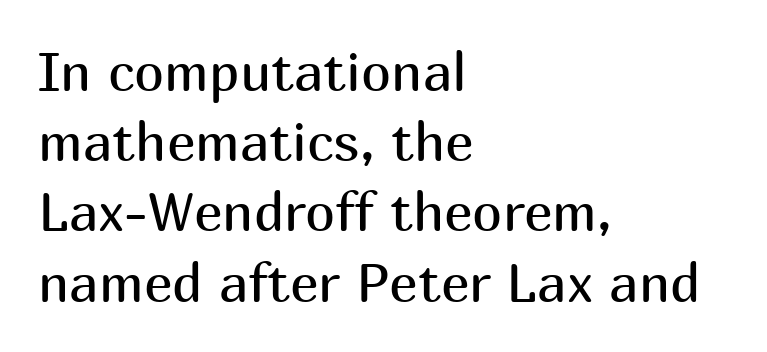
What's the leading like? Ordinary, nothing unusual. The gap between lines stays unmarked. The letters advance in unequal steps, a hallmark of proportional type. Ascenders rise straight up at ninety degrees.
